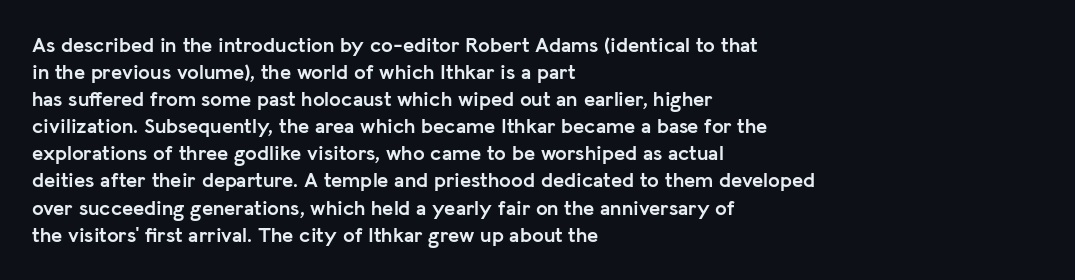
{"italic": "no", "bold": "yes", "underline": "no", "align": "left", "line_spacing": "normal", "line_spacing_ratio": 1.29, "letter_spacing": "normal", "letter_spacing_em": 0.0, "glyph_px": 21}
